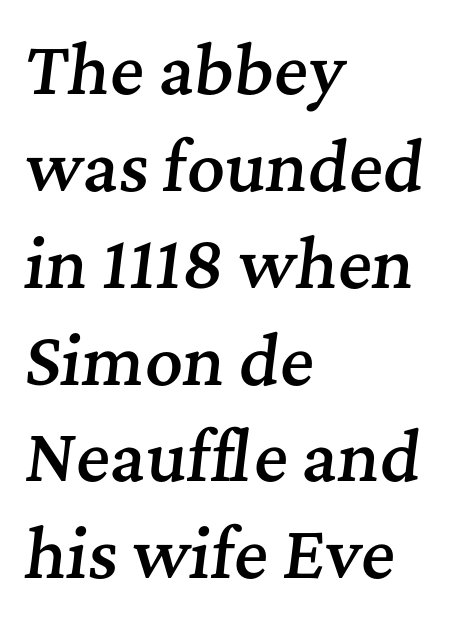
The image shows 65 px semibold serif type, italic (leaning right); set left-aligned, normal line spacing (1.49x), normal letter spacing, not underlined; medium stroke contrast and a medium x-height.
